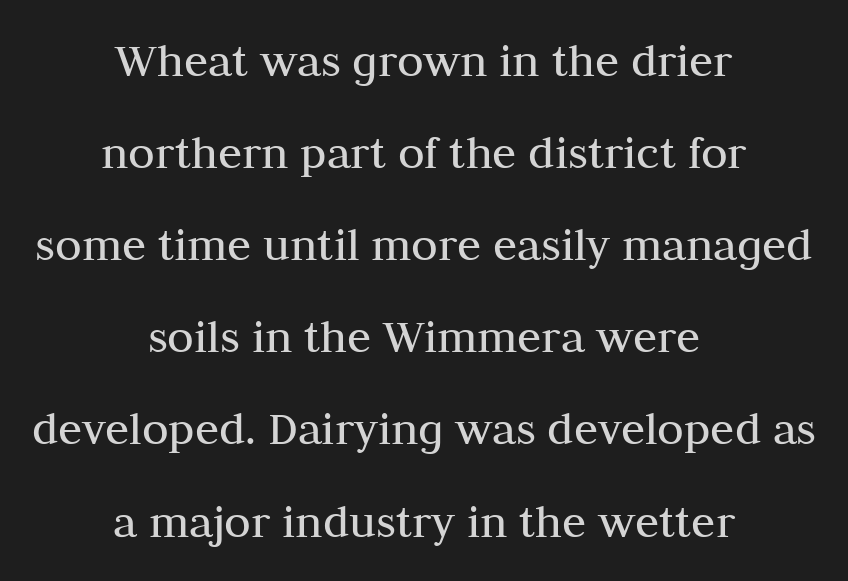
Q: Is the text bold? A: No.
Q: Is the text italic (slanted)? A: No, it is upright.
Q: Is the typeface a serif or a sans-serif typeface? A: Serif.
Q: Is the text underlined? A: No.
Q: How is the paragraph aligned? A: Centered.
Q: Is the spacing between letters normal or unusually wide? A: Normal.
Q: Width (condensed, normal, or wide)? A: Normal.
Q: Stroke contrast? A: Medium.
Q: x-height? A: Medium.
Q: Monospaced? A: No.
